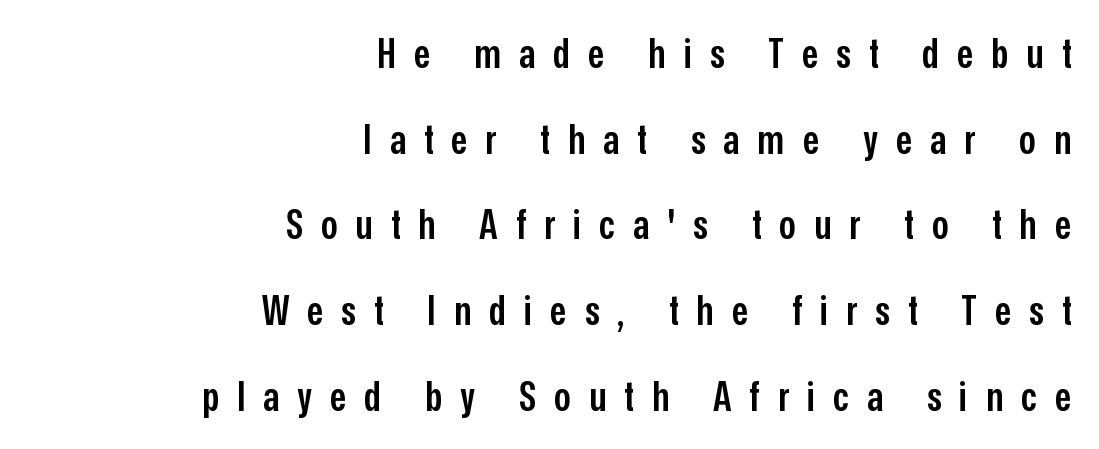
{"serif": "no", "italic": "no", "bold": "semi", "weight": "semibold", "width": "condensed", "stroke_contrast": "low", "x_height": "medium", "monospaced": "no", "underline": "no", "align": "right", "line_spacing": "loose", "line_spacing_ratio": 2.09, "letter_spacing": "wide", "letter_spacing_em": 0.44, "glyph_px": 41}
